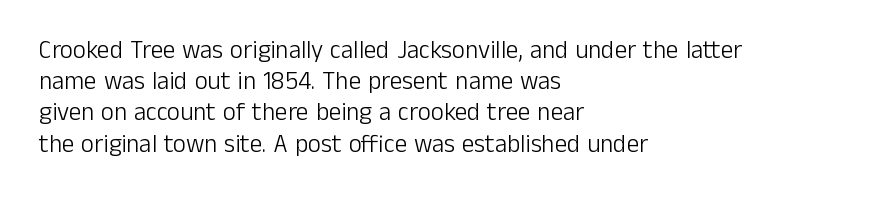
Spacing between characters is what you'd get straight out of the box. Ordinary non-slanted type is in use. The compositor pushed each line to the left boundary. Rows of type keep a routine distance in the vertical direction.
